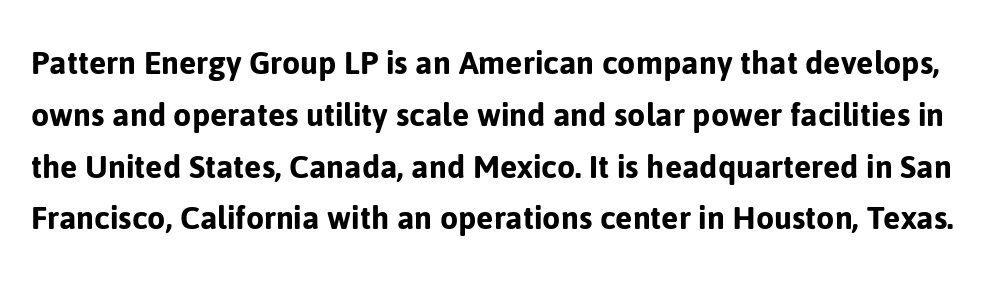
Posture: straight, roman, zero tilt. The string is rendered with underlining switched off. These lines keep a tight, regular rhythm from letter to letter. The face used here is a sans, in the tradition of grotesques and geometrics. Compared with typical paragraphs, the rows here are spaced about the same.
